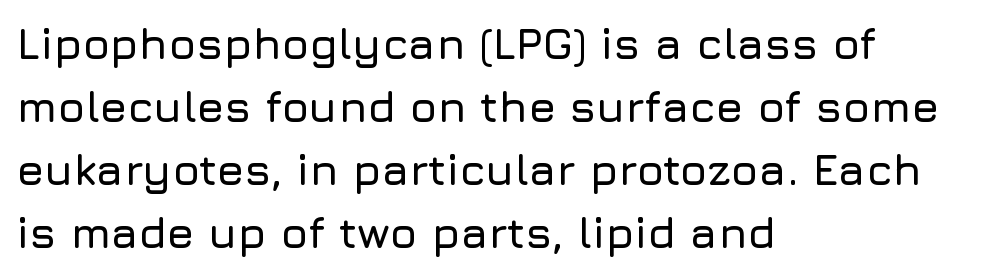
Proportional: the letters do not fall into vertical columns. This rendering features lettering with no underline. The leading is moderate, giving the passage an even texture. Ordinary non-slanted type is in use. To sum up the face: it is a sans, with no serifs. Letter spacing: default.
